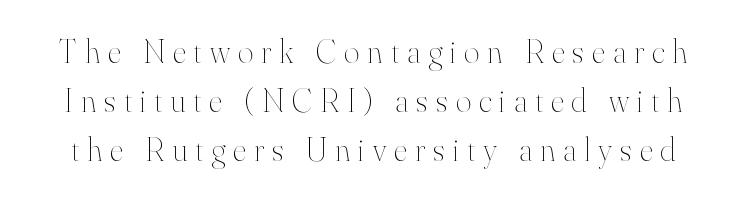
Q: Is the text bold? A: No.
Q: Is the text italic (slanted)? A: No, it is upright.
Q: Is the text underlined? A: No.
Q: Is the spacing between letters normal or unusually wide? A: Unusually wide.
Q: Is the spacing between lines tight, normal or loose? A: Normal.
Q: Width (condensed, normal, or wide)? A: Normal.
Q: Stroke contrast? A: High.
Q: x-height? A: Small.
Q: Monospaced? A: No.
